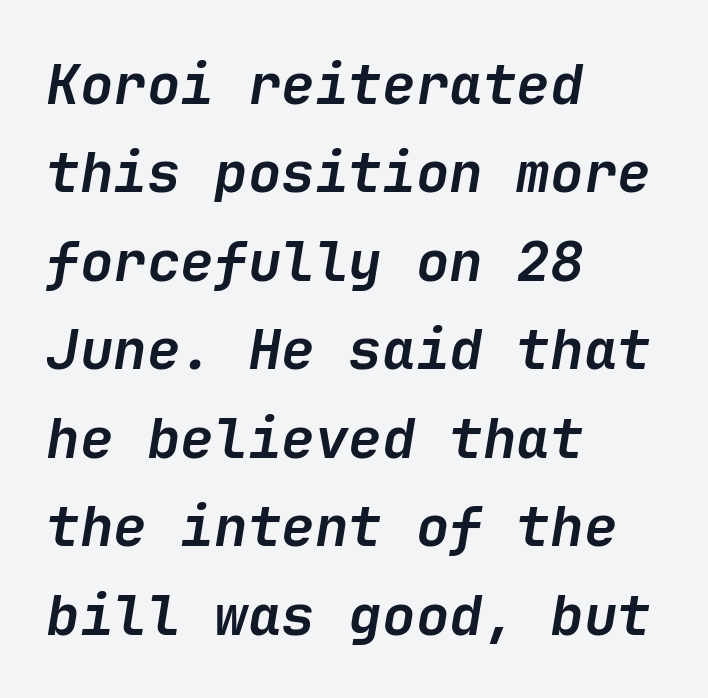
Q: Is the text bold? A: Yes.
Q: Is the text italic (slanted)? A: Yes, it leans right by about 9 degrees.
Q: Is the text underlined? A: No.
Q: How is the paragraph aligned? A: Left-aligned.
Q: Is the spacing between letters normal or unusually wide? A: Normal.
Q: Is the spacing between lines tight, normal or loose? A: Normal.
Q: Width (condensed, normal, or wide)? A: Normal.
Q: Stroke contrast? A: Low.
Q: x-height? A: Medium.
